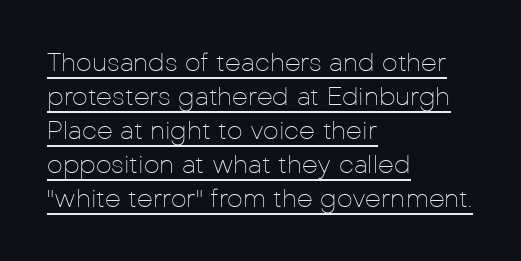
The image shows 25 px text type, upright; set left-aligned, normal line spacing (1.36x), normal letter spacing, underlined.
